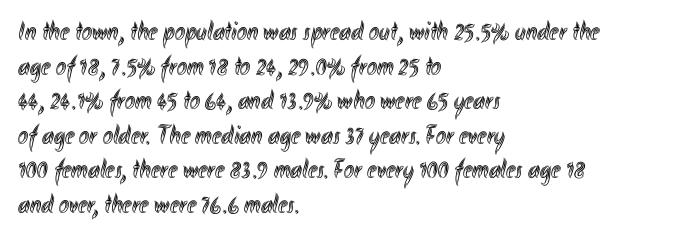
{"underline": "no", "align": "left", "line_spacing": "normal", "line_spacing_ratio": 1.28, "letter_spacing": "normal", "letter_spacing_em": 0.0, "glyph_px": 27}
